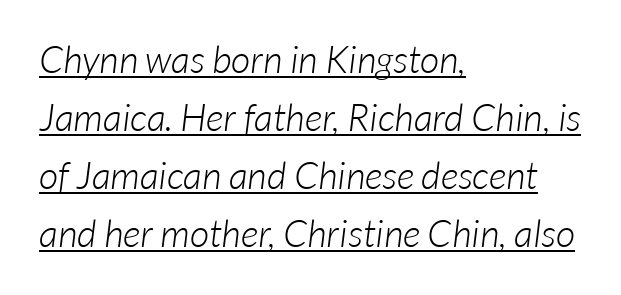
The image shows 38 px light sans-serif type; set left-aligned, normal line spacing (1.53x), normal letter spacing, underlined; low stroke contrast and a medium x-height.
